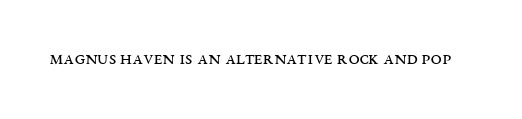
The image shows 20 px text type, upright; set normal letter spacing, not underlined.
